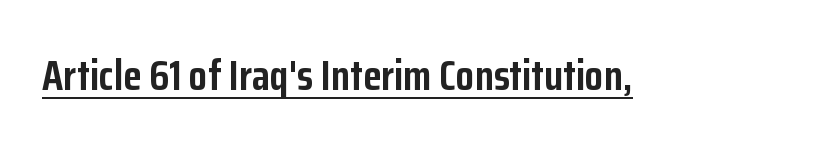
The image shows 42 px semibold, condensed sans-serif type, upright; set normal letter spacing, underlined; low stroke contrast and a medium x-height.
